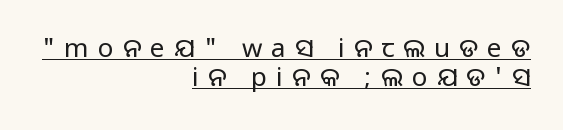
Short and long lines alike share a common ending point at right. This sample uses an upright cut, with every glyph sitting square on the baseline. The specimen includes a rule beneath the text block's lines. These lines have a slow, spaced-out rhythm from letter to letter. The rendering uses a small line-height, squeezing the rows.
